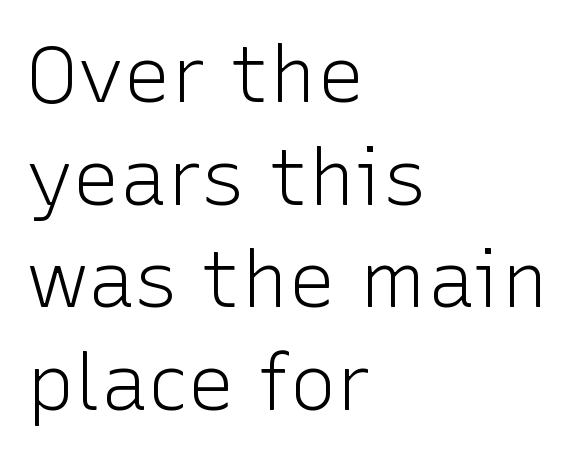
The image shows 79 px light sans-serif type, upright; set left-aligned, normal line spacing (1.3x), normal letter spacing, not underlined; low stroke contrast and a medium x-height.
